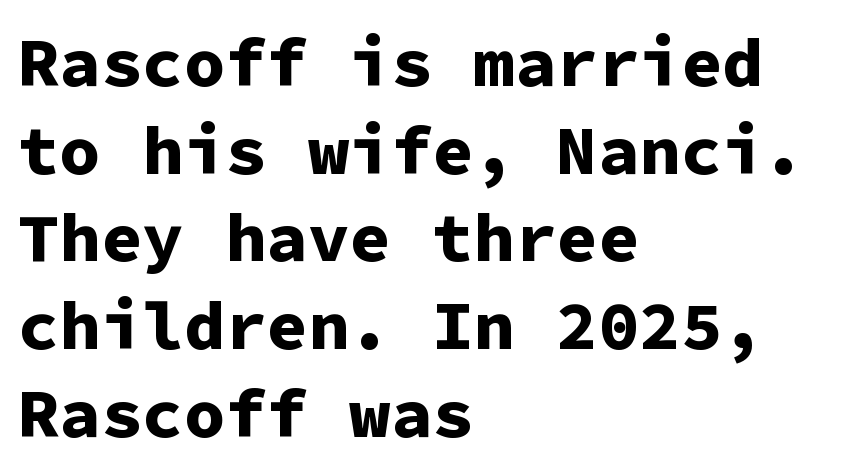
Q: Is the text bold? A: Yes.
Q: Is the text italic (slanted)? A: No, it is upright.
Q: Is the typeface a serif or a sans-serif typeface? A: Sans-serif.
Q: Is the text underlined? A: No.
Q: How is the paragraph aligned? A: Left-aligned.
Q: Is the spacing between letters normal or unusually wide? A: Normal.
Q: Is the spacing between lines tight, normal or loose? A: Normal.
Q: Width (condensed, normal, or wide)? A: Normal.
Q: Stroke contrast? A: Low.
Q: x-height? A: Medium.
Q: Monospaced? A: Yes.
